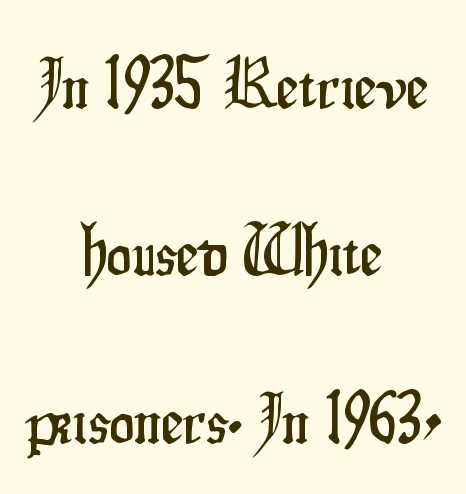
The image shows 70 px condensed sans-serif type, upright; set centered, loose line spacing (2.39x), normal letter spacing, not underlined; low stroke contrast and a small x-height.
